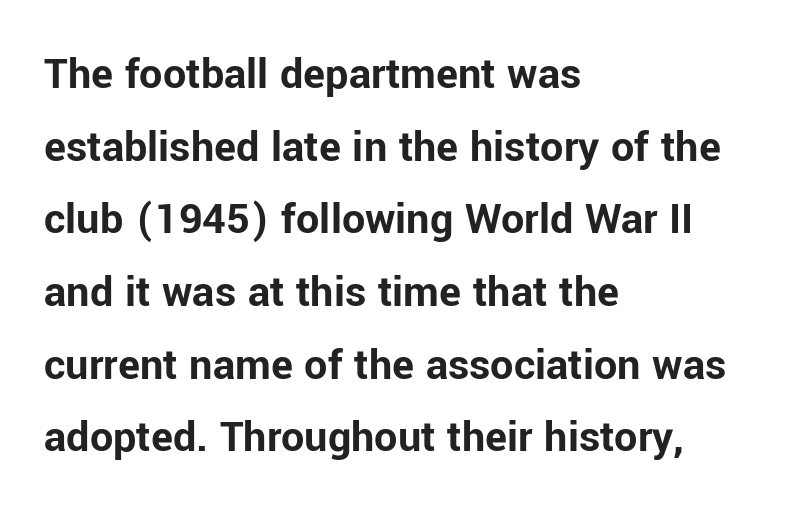
{"serif": "no", "italic": "no", "bold": "yes", "weight": "bold", "width": "normal", "stroke_contrast": "low", "x_height": "medium", "monospaced": "no", "underline": "no", "align": "left", "line_spacing": "normal", "line_spacing_ratio": 1.58, "letter_spacing": "normal", "letter_spacing_em": 0.0, "glyph_px": 46}
